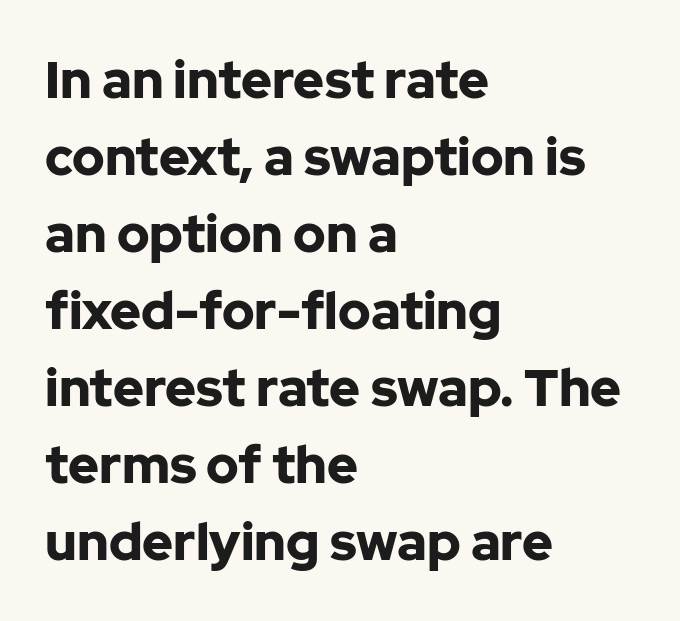
{"serif": "no", "italic": "no", "bold": "yes", "weight": "bold", "width": "normal", "stroke_contrast": "low", "x_height": "medium", "monospaced": "no", "underline": "no", "align": "left", "line_spacing": "normal", "line_spacing_ratio": 1.48, "letter_spacing": "normal", "letter_spacing_em": 0.0, "glyph_px": 52}
